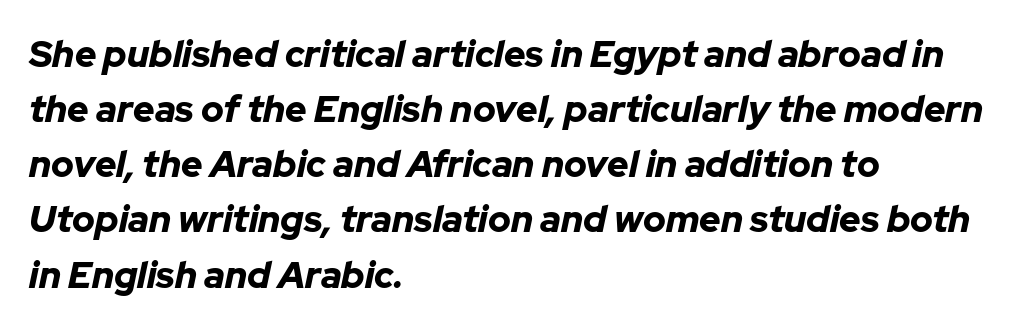
{"italic": "yes", "lean": "right", "slant_degrees": 12, "bold": "yes", "weight": "bold", "width": "normal", "stroke_contrast": "low", "x_height": "medium", "monospaced": "no", "underline": "no", "align": "left", "line_spacing": "normal", "line_spacing_ratio": 1.49, "letter_spacing": "normal", "letter_spacing_em": 0.0, "glyph_px": 37}
